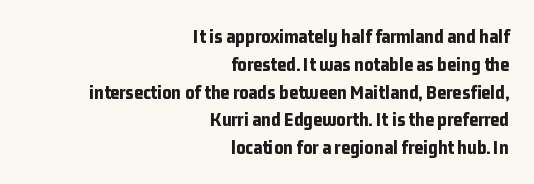
Q: Is the text bold? A: Yes.
Q: Is the text italic (slanted)? A: No, it is upright.
Q: Is the text underlined? A: No.
Q: How is the paragraph aligned? A: Right-aligned.
Q: Is the spacing between letters normal or unusually wide? A: Normal.
Q: Is the spacing between lines tight, normal or loose? A: Normal.
